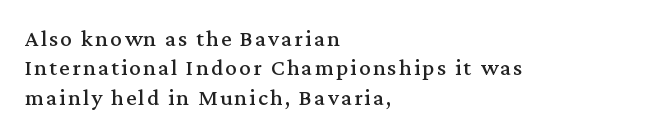
{"italic": "no", "underline": "no", "align": "left", "line_spacing": "normal", "line_spacing_ratio": 1.28, "glyph_px": 23}
